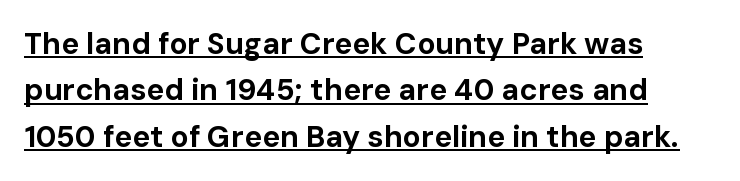
The image shows 30 px bold sans-serif type, upright; set left-aligned, normal line spacing (1.55x), normal letter spacing, underlined; low stroke contrast and a medium x-height.
